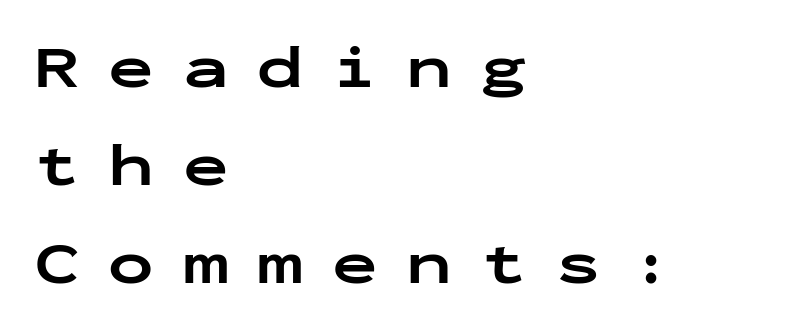
Q: Is the text bold? A: Yes.
Q: Is the text italic (slanted)? A: No, it is upright.
Q: Is the typeface a serif or a sans-serif typeface? A: Sans-serif.
Q: Is the text underlined? A: No.
Q: How is the paragraph aligned? A: Left-aligned.
Q: Is the spacing between letters normal or unusually wide? A: Unusually wide.
Q: Is the spacing between lines tight, normal or loose? A: Normal.
Q: Width (condensed, normal, or wide)? A: Wide.
Q: Stroke contrast? A: Low.
Q: x-height? A: Medium.
Q: Monospaced? A: Yes.
